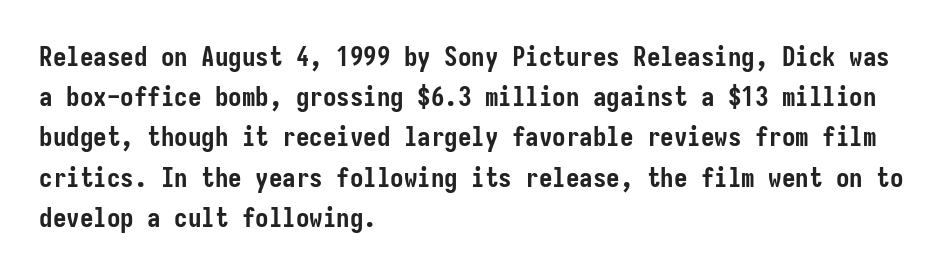
The rag falls on the right side of this text block. The axis of the letterforms is exactly vertical. Descender tails drop into unmarked territory. Inter-character spacing is left at the font's built-in metrics. Heavy, bold letterforms.
